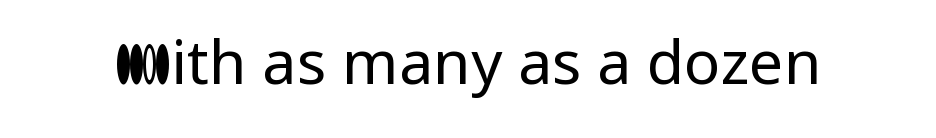
The image shows 61 px regular-weight sans-serif type, upright; set normal letter spacing, not underlined; low stroke contrast and a medium x-height.
